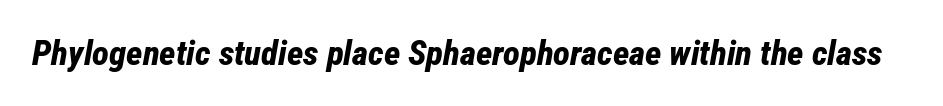
Q: Is the text bold? A: Yes.
Q: Is the text italic (slanted)? A: Yes, it leans right by about 12 degrees.
Q: Is the text underlined? A: No.
Q: Is the spacing between letters normal or unusually wide? A: Normal.
Q: Width (condensed, normal, or wide)? A: Condensed.
Q: Stroke contrast? A: Low.
Q: x-height? A: Medium.
Q: Monospaced? A: No.
